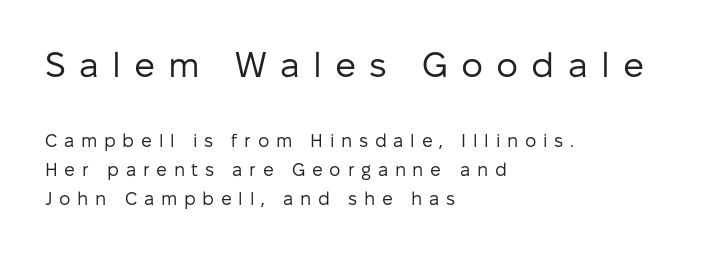
The image shows 35 px regular-weight sans-serif type, upright; set left-aligned, normal line spacing (1.62x), unusually wide letter spacing (+0.37 em), not underlined; the first (top) block is 1.94x larger; low stroke contrast and a medium x-height.
